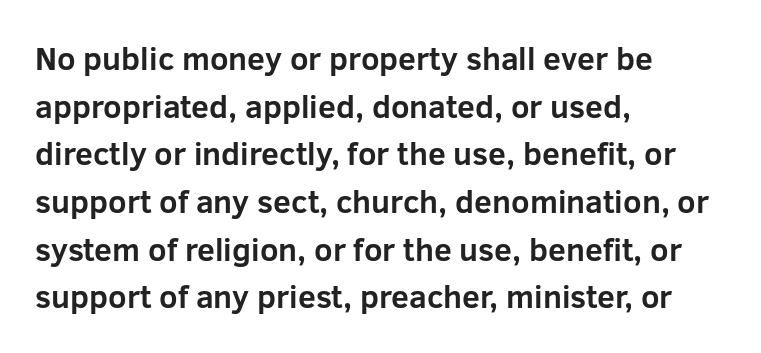
{"serif": "no", "italic": "no", "bold": "yes", "weight": "bold", "width": "normal", "stroke_contrast": "low", "x_height": "medium", "monospaced": "no", "underline": "no", "align": "left", "line_spacing": "normal", "line_spacing_ratio": 1.49, "letter_spacing": "normal", "letter_spacing_em": 0.0, "glyph_px": 32}
